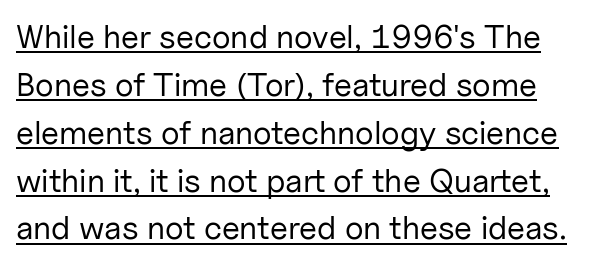
The image shows 33 px regular-weight sans-serif type, upright; set normal line spacing (1.45x), normal letter spacing, underlined; low stroke contrast and a medium x-height.
